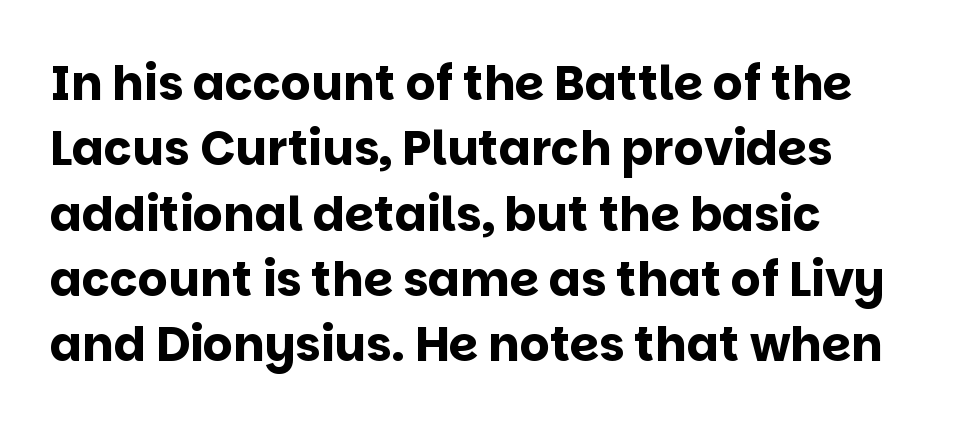
Q: Is the text bold? A: Yes.
Q: Is the text italic (slanted)? A: No, it is upright.
Q: Is the typeface a serif or a sans-serif typeface? A: Sans-serif.
Q: Is the text underlined? A: No.
Q: How is the paragraph aligned? A: Left-aligned.
Q: Is the spacing between letters normal or unusually wide? A: Normal.
Q: Is the spacing between lines tight, normal or loose? A: Normal.
Q: Width (condensed, normal, or wide)? A: Normal.
Q: Stroke contrast? A: Low.
Q: x-height? A: Large.
Q: Monospaced? A: No.
